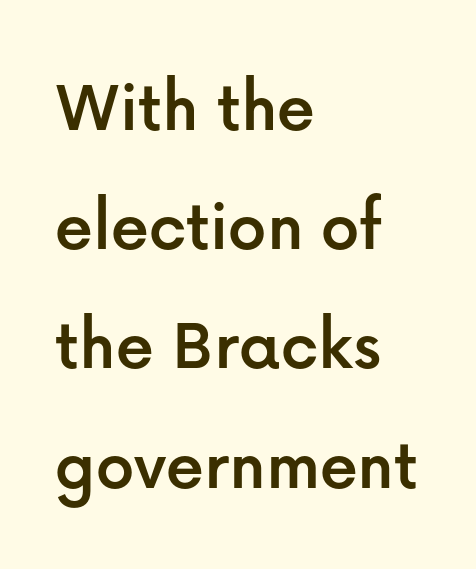
In terms of posture, this sample is upright. A typesetter would call this zero additional tracking. Visually the block forms a straight wall on the left and a jagged coastline on the right. The face used here is proportionally spaced, like ordinary book or web type.
